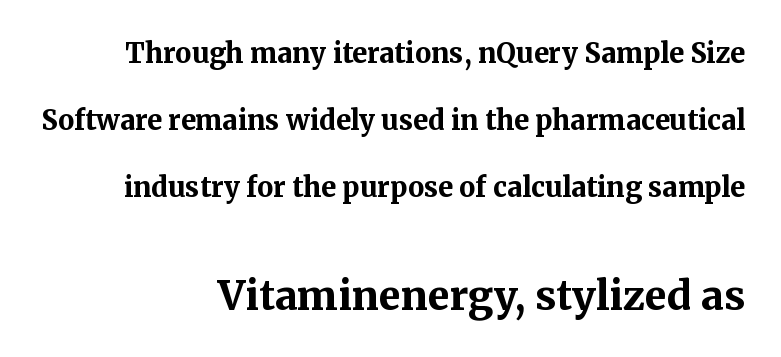
The setting favours the right margin, as signatures and pull-quotes sometimes do. Does the leading feel generous? Absolutely, it's lavish. The typeface chosen for these lines features serifs. The emphasis by scale lands on block number two, below. I'd describe the lettering as bold — thick and assertive.
